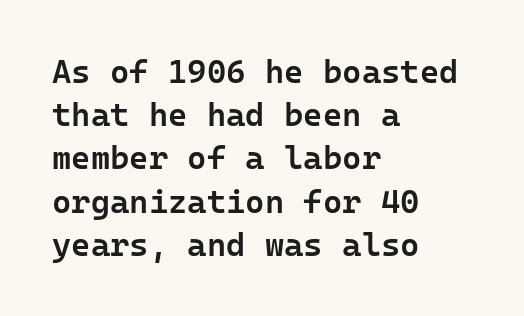
The image shows 33 px semibold sans-serif type, upright; set left-aligned, normal line spacing (1.31x), normal letter spacing, not underlined; low stroke contrast and a medium x-height.
